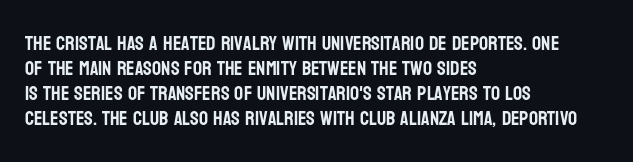
The image shows 20 px text type, upright; set left-aligned, normal line spacing (1.25x), normal letter spacing, not underlined.
